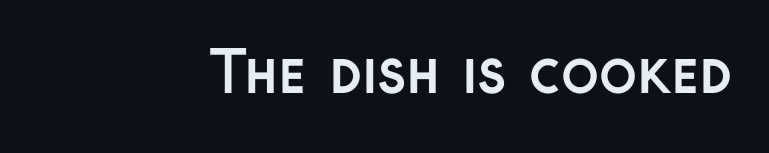
Q: Is the text bold? A: Yes.
Q: Is the text italic (slanted)? A: No, it is upright.
Q: Is the typeface a serif or a sans-serif typeface? A: Sans-serif.
Q: Is the text underlined? A: No.
Q: Is the spacing between letters normal or unusually wide? A: Normal.
Q: Width (condensed, normal, or wide)? A: Normal.
Q: Stroke contrast? A: Low.
Q: x-height? A: Medium.
Q: Monospaced? A: No.
